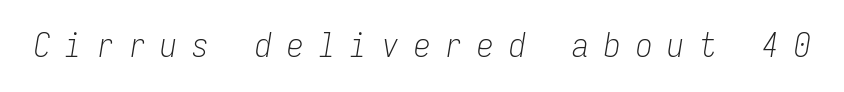
Q: Is the text bold? A: No.
Q: Is the text italic (slanted)? A: Yes, it leans right by about 9 degrees.
Q: Is the text underlined? A: No.
Q: Is the spacing between letters normal or unusually wide? A: Unusually wide.
Q: Width (condensed, normal, or wide)? A: Condensed.
Q: Stroke contrast? A: Low.
Q: x-height? A: Medium.
Q: Monospaced? A: Yes.
